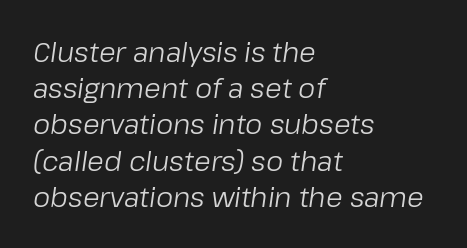
The image shows 27 px text type, italic (leaning right); set left-aligned, normal line spacing (1.34x), normal letter spacing, not underlined.
